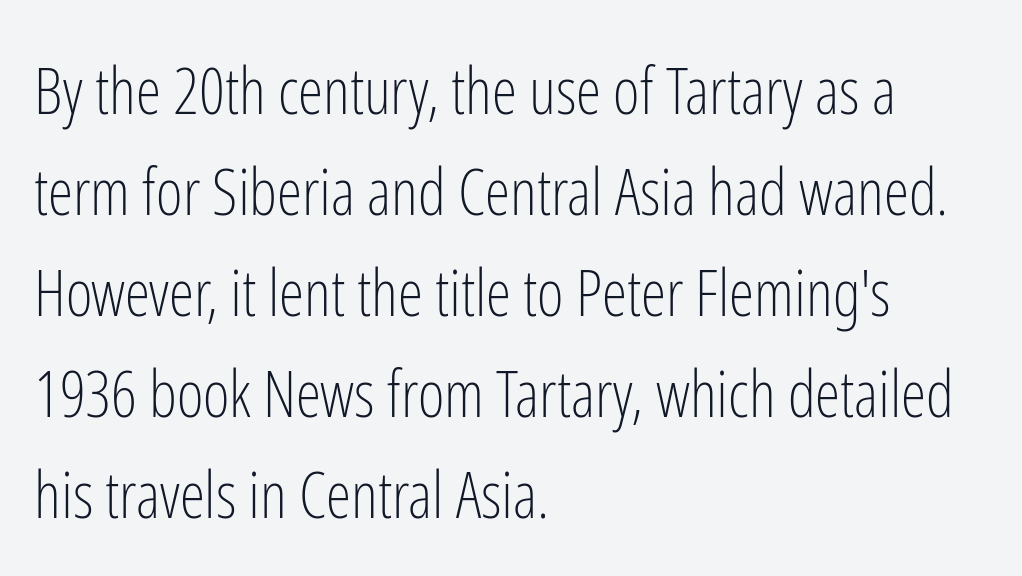
Clear beneath every line of the passage. Spacing verdict: proportional, widths tailored to each character. No chunkiness to these letters — they're not bold. Is this a sans? Yes — the strokes have no serifs.
